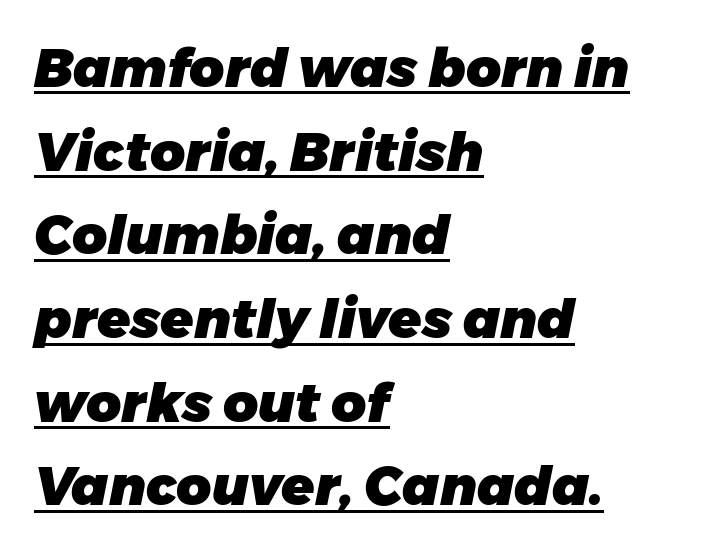
Q: Is the text bold? A: Yes.
Q: Is the text italic (slanted)? A: Yes, it leans right by about 11 degrees.
Q: Is the text underlined? A: Yes.
Q: How is the paragraph aligned? A: Left-aligned.
Q: Is the spacing between letters normal or unusually wide? A: Normal.
Q: Is the spacing between lines tight, normal or loose? A: Normal.
Q: Width (condensed, normal, or wide)? A: Normal.
Q: Stroke contrast? A: Low.
Q: x-height? A: Medium.
Q: Monospaced? A: No.
